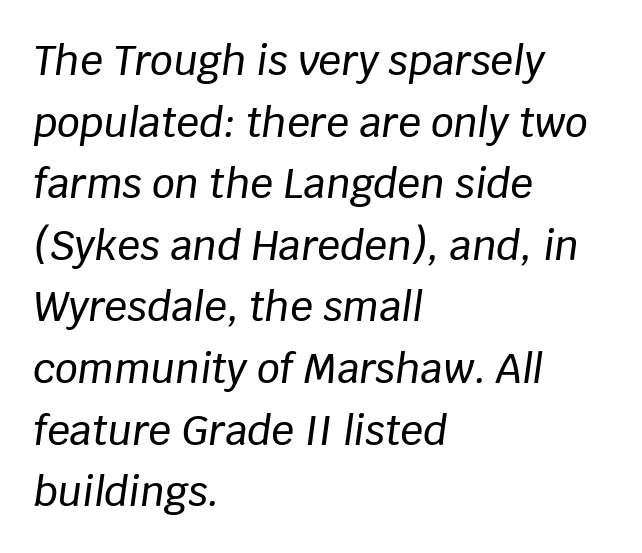
Q: Is the text italic (slanted)? A: Yes, it leans right by about 8 degrees.
Q: Is the text underlined? A: No.
Q: How is the paragraph aligned? A: Left-aligned.
Q: Is the spacing between letters normal or unusually wide? A: Normal.
Q: Is the spacing between lines tight, normal or loose? A: Normal.
Q: Width (condensed, normal, or wide)? A: Normal.
Q: Stroke contrast? A: Low.
Q: x-height? A: Large.
Q: Monospaced? A: No.
